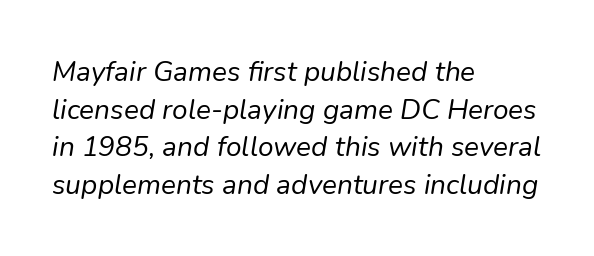
{"italic": "yes", "lean": "right", "slant_degrees": 9, "bold": "no", "weight": "regular", "width": "normal", "stroke_contrast": "low", "x_height": "medium", "monospaced": "no", "underline": "no", "align": "left", "line_spacing": "normal", "line_spacing_ratio": 1.34, "letter_spacing": "normal", "letter_spacing_em": 0.0, "glyph_px": 28}
